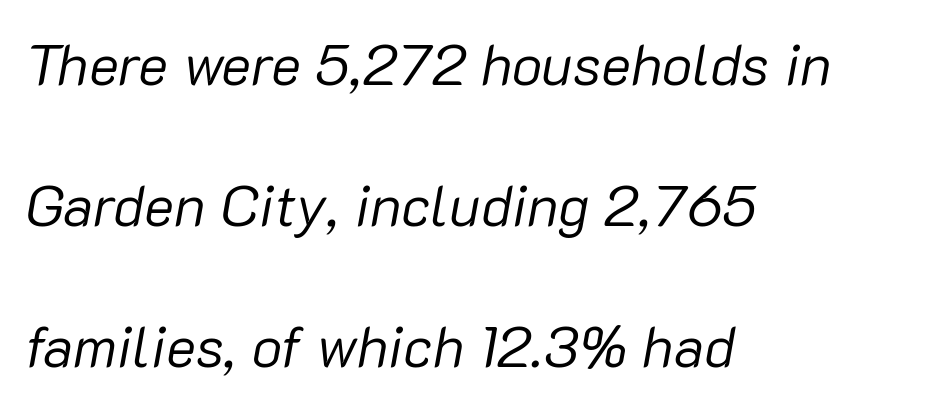
{"italic": "yes", "lean": "right", "slant_degrees": 10, "bold": "no", "weight": "regular", "width": "normal", "stroke_contrast": "low", "x_height": "medium", "monospaced": "no", "underline": "no", "align": "left", "line_spacing": "loose", "line_spacing_ratio": 2.47, "letter_spacing": "normal", "letter_spacing_em": 0.0, "glyph_px": 57}
